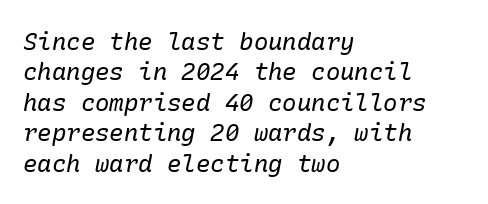
It's the slanting kind of type. Underline: absent. Is the stroke heavy? The answer is a plain regular-or-lighter. The lines are quadded left. This sample uses plain, unmodified letter spacing.
